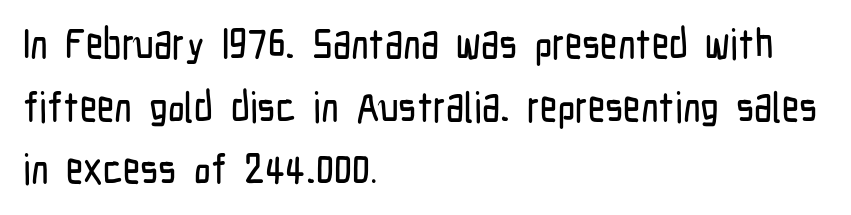
{"serif": "no", "italic": "no", "width": "condensed", "stroke_contrast": "low", "x_height": "medium", "monospaced": "no", "underline": "no", "align": "left", "line_spacing": "normal", "line_spacing_ratio": 1.49, "letter_spacing": "normal", "letter_spacing_em": 0.0, "glyph_px": 42}
